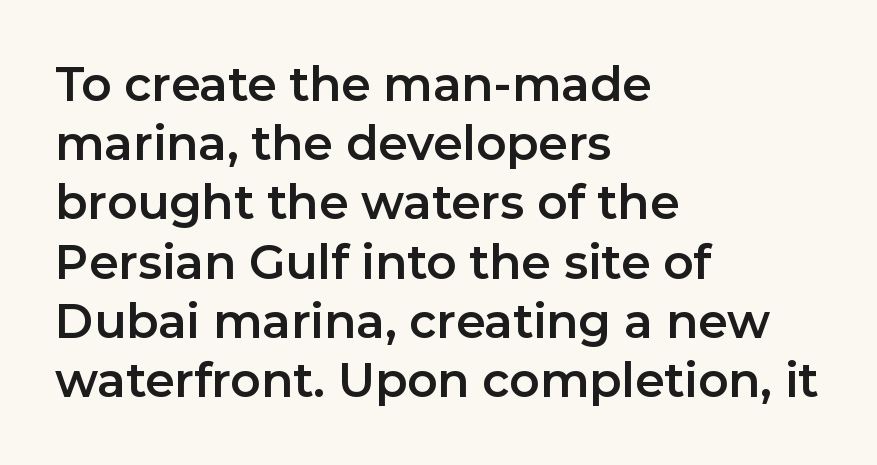
Q: Is the text italic (slanted)? A: No, it is upright.
Q: Is the typeface a serif or a sans-serif typeface? A: Sans-serif.
Q: Is the text underlined? A: No.
Q: How is the paragraph aligned? A: Left-aligned.
Q: Is the spacing between letters normal or unusually wide? A: Normal.
Q: Is the spacing between lines tight, normal or loose? A: Normal.
Q: Width (condensed, normal, or wide)? A: Normal.
Q: Stroke contrast? A: Low.
Q: x-height? A: Medium.
Q: Monospaced? A: No.
